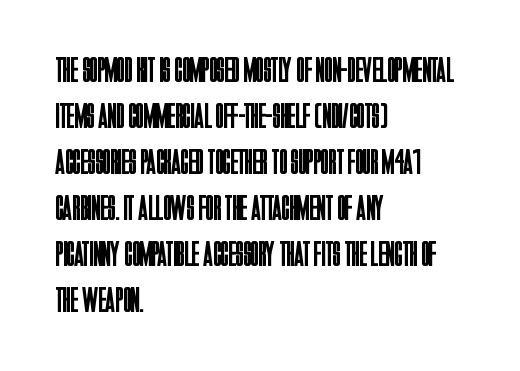
The image shows 36 px regular-weight, condensed sans-serif type, upright; set left-aligned, normal line spacing (1.28x), normal letter spacing, not underlined; low stroke contrast and a large x-height.
